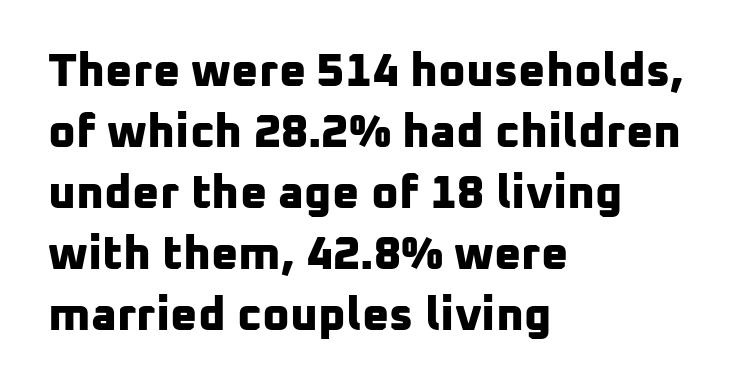
The image shows 47 px bold sans-serif type; set left-aligned, normal line spacing (1.3x), normal letter spacing, not underlined; low stroke contrast and a medium x-height.
